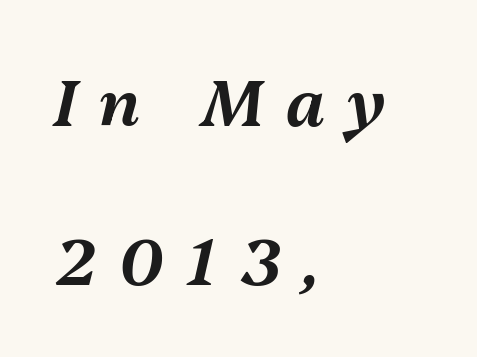
The image shows 64 px text type, italic (leaning right); set left-aligned, loose line spacing (2.49x), unusually wide letter spacing (+0.36 em), not underlined; medium stroke contrast and a medium x-height.
